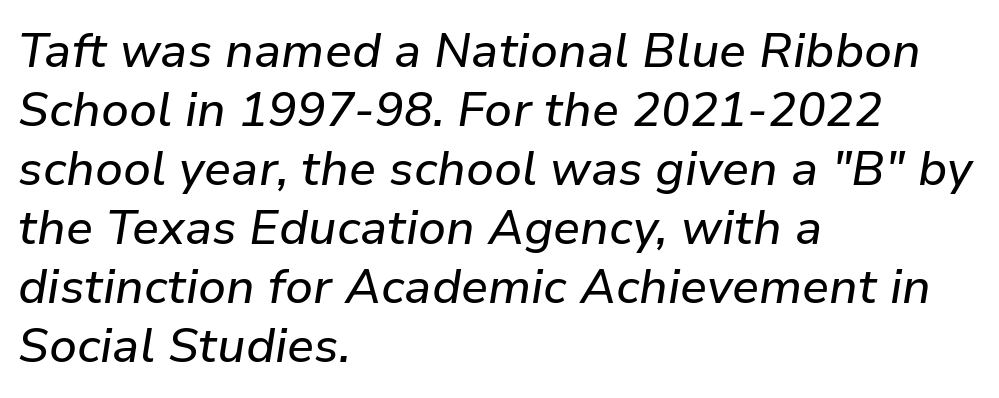
{"italic": "yes", "lean": "right", "slant_degrees": 9, "width": "normal", "stroke_contrast": "low", "x_height": "medium", "monospaced": "no", "underline": "no", "align": "left", "line_spacing_ratio": 1.23, "letter_spacing": "normal", "letter_spacing_em": 0.0, "glyph_px": 48}
